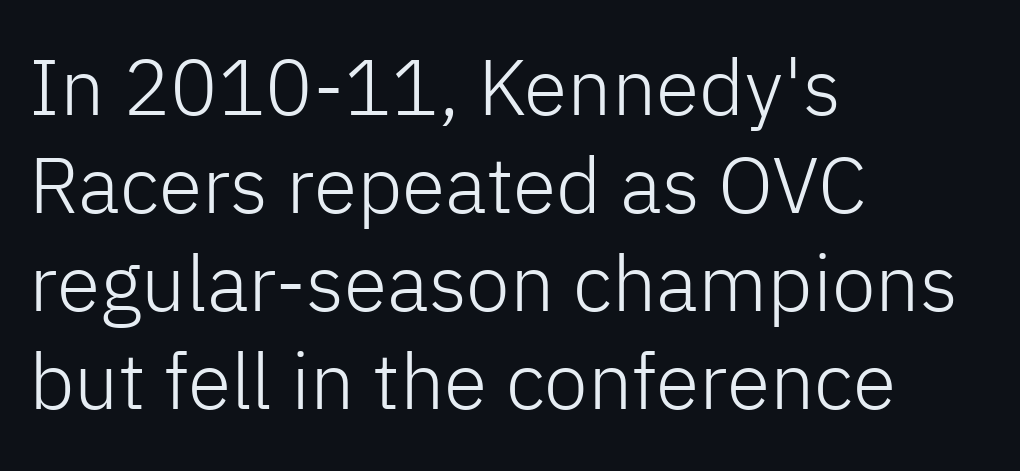
The strip under each line holds only bare page. The paragraph has a hard left edge and a soft right edge. Font category for this specimen: sans-serif. Words appear dense and cohesive because spacing is normal.
